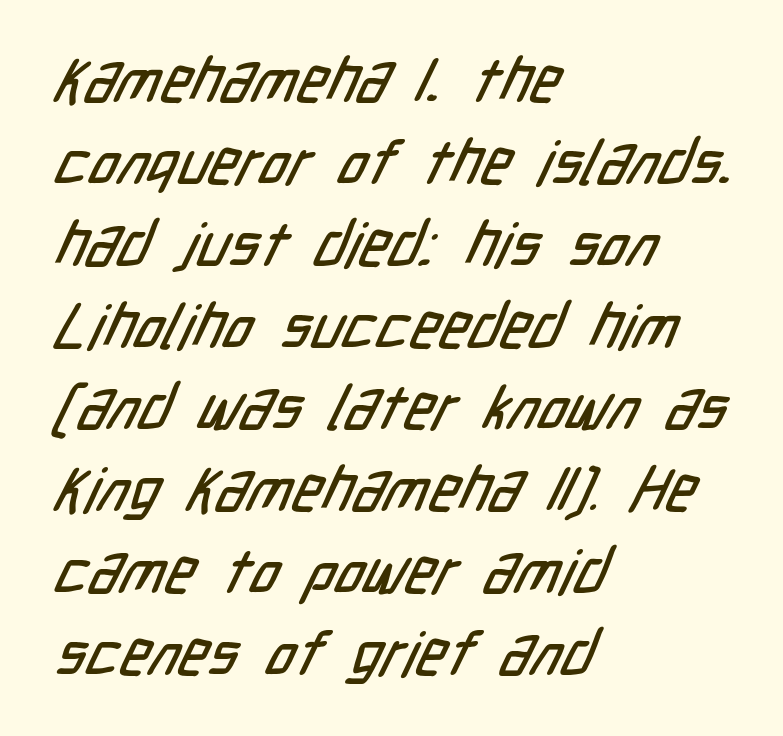
Q: Is the typeface a serif or a sans-serif typeface? A: Sans-serif.
Q: Is the text underlined? A: No.
Q: How is the paragraph aligned? A: Left-aligned.
Q: Is the spacing between letters normal or unusually wide? A: Normal.
Q: Is the spacing between lines tight, normal or loose? A: Normal.
Q: Width (condensed, normal, or wide)? A: Condensed.
Q: Stroke contrast? A: Low.
Q: x-height? A: Medium.
Q: Monospaced? A: No.
